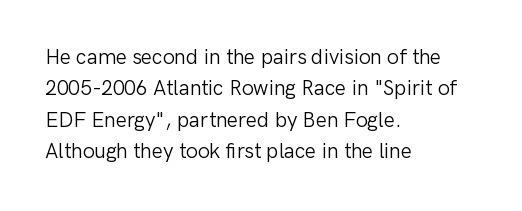
Each row of text sits above clean, open space. Italic? Not at all — the glyphs are vertical. Typeset ragged right — the left edge is the straight one. Each word holds together tightly as a unit, with standard inter-letter gaps. Interline gaps are of average width in this sample.
